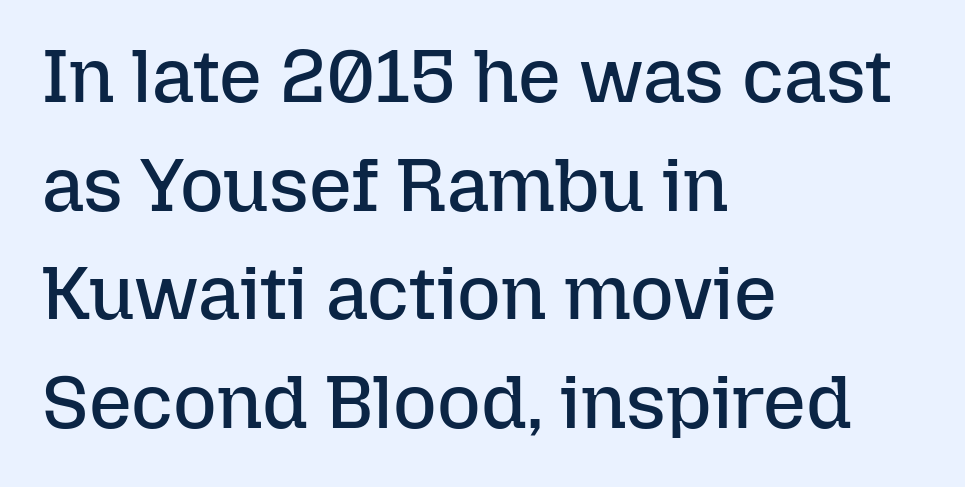
{"italic": "no", "bold": "no", "weight": "regular", "width": "normal", "stroke_contrast": "low", "x_height": "medium", "monospaced": "no", "underline": "no", "align": "left", "line_spacing": "normal", "line_spacing_ratio": 1.45, "letter_spacing": "normal", "letter_spacing_em": 0.0, "glyph_px": 75}
